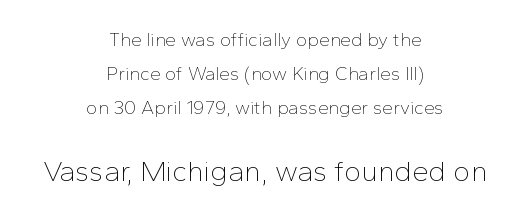
Q: Is the text bold? A: No.
Q: Is the text italic (slanted)? A: No, it is upright.
Q: Is the typeface a serif or a sans-serif typeface? A: Sans-serif.
Q: Is the text underlined? A: No.
Q: How is the paragraph aligned? A: Centered.
Q: Is the spacing between letters normal or unusually wide? A: Normal.
Q: Which block of text is set in a larger size, the first (top) or the second (bottom)? A: The second (bottom) one.
Q: Width (condensed, normal, or wide)? A: Normal.
Q: Stroke contrast? A: Low.
Q: x-height? A: Medium.
Q: Monospaced? A: No.
